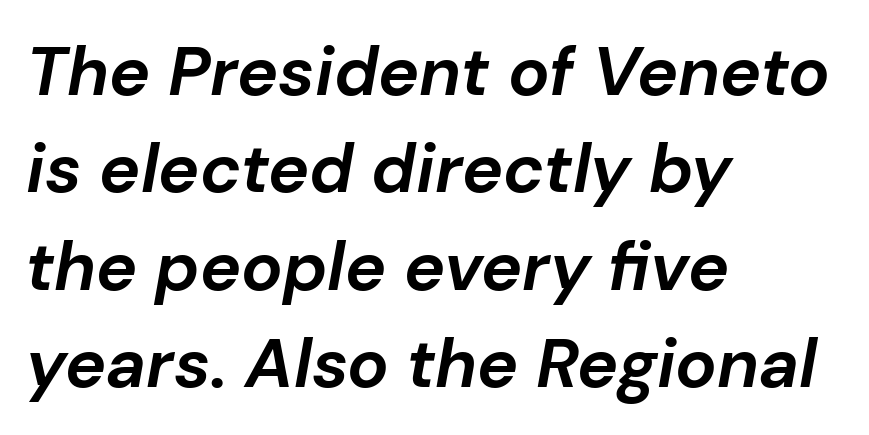
Q: Is the text bold? A: Yes.
Q: Is the text italic (slanted)? A: Yes, it leans right by about 10 degrees.
Q: Is the text underlined? A: No.
Q: How is the paragraph aligned? A: Left-aligned.
Q: Is the spacing between letters normal or unusually wide? A: Normal.
Q: Is the spacing between lines tight, normal or loose? A: Normal.
Q: Width (condensed, normal, or wide)? A: Normal.
Q: Stroke contrast? A: Low.
Q: x-height? A: Medium.
Q: Monospaced? A: No.
